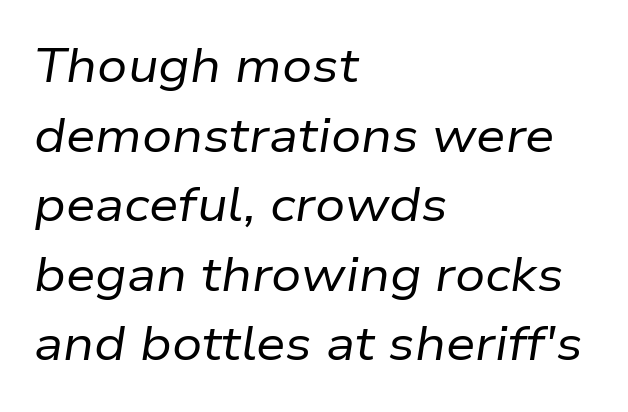
Q: Is the text bold? A: No.
Q: Is the text italic (slanted)? A: Yes, it leans right by about 9 degrees.
Q: Is the text underlined? A: No.
Q: How is the paragraph aligned? A: Left-aligned.
Q: Is the spacing between letters normal or unusually wide? A: Normal.
Q: Is the spacing between lines tight, normal or loose? A: Normal.
Q: Width (condensed, normal, or wide)? A: Normal.
Q: Stroke contrast? A: Low.
Q: x-height? A: Medium.
Q: Monospaced? A: No.
